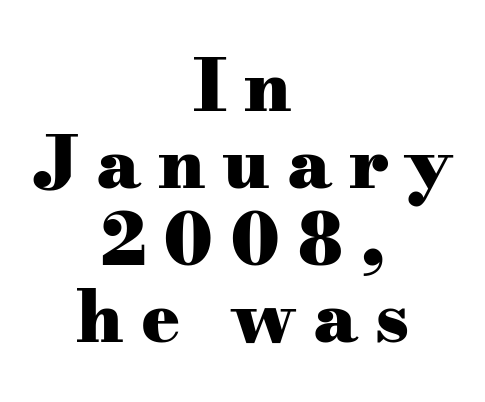
Q: Is the text bold? A: Yes.
Q: Is the text italic (slanted)? A: No, it is upright.
Q: Is the typeface a serif or a sans-serif typeface? A: Serif.
Q: Is the text underlined? A: No.
Q: How is the paragraph aligned? A: Centered.
Q: Is the spacing between letters normal or unusually wide? A: Unusually wide.
Q: Is the spacing between lines tight, normal or loose? A: Tight.
Q: Width (condensed, normal, or wide)? A: Wide.
Q: Stroke contrast? A: Medium.
Q: x-height? A: Small.
Q: Monospaced? A: No.
